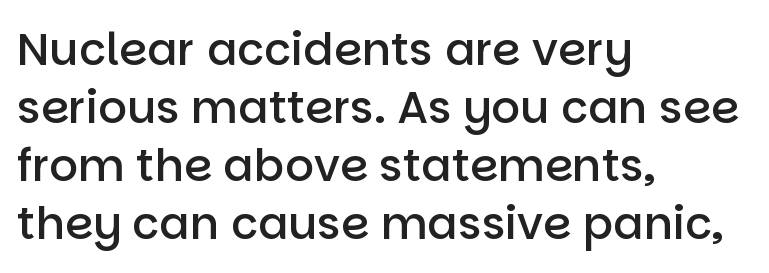
Q: Is the text bold? A: Semi-bold.
Q: Is the text italic (slanted)? A: No, it is upright.
Q: Is the typeface a serif or a sans-serif typeface? A: Sans-serif.
Q: Is the text underlined? A: No.
Q: How is the paragraph aligned? A: Left-aligned.
Q: Is the spacing between letters normal or unusually wide? A: Normal.
Q: Is the spacing between lines tight, normal or loose? A: Normal.
Q: Width (condensed, normal, or wide)? A: Normal.
Q: Stroke contrast? A: Low.
Q: x-height? A: Large.
Q: Monospaced? A: No.
